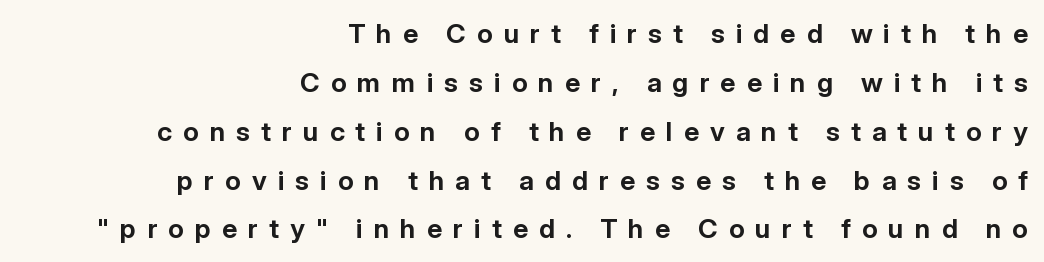
Q: Is the text bold? A: Yes.
Q: Is the text italic (slanted)? A: No, it is upright.
Q: Is the text underlined? A: No.
Q: How is the paragraph aligned? A: Right-aligned.
Q: Is the spacing between letters normal or unusually wide? A: Unusually wide.
